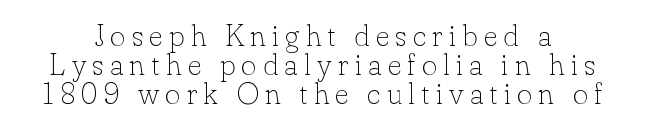
The face used here is proportionally spaced, like ordinary book or web type. Is there any slant? The stems are plumb. Unmarked baselines from the first word to the last. Rows of type sit shoulder to shoulder in the vertical direction.
